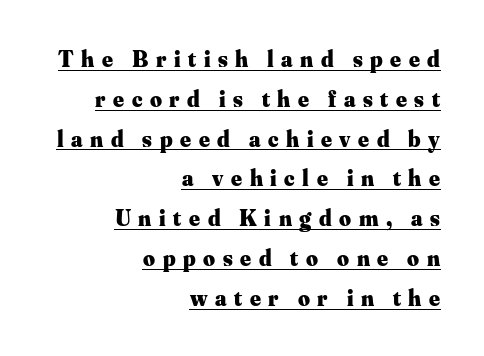
{"italic": "no", "bold": "yes", "underline": "yes", "align": "right", "line_spacing_ratio": 1.73, "letter_spacing": "wide", "letter_spacing_em": 0.33, "glyph_px": 23}
